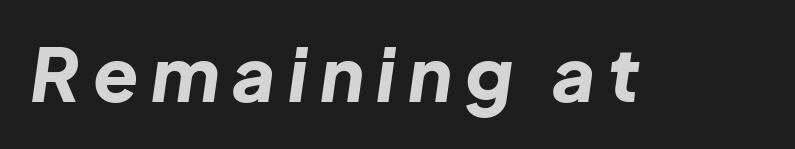
{"italic": "yes", "lean": "right", "slant_degrees": 8, "bold": "yes", "weight": "bold", "width": "normal", "stroke_contrast": "low", "x_height": "medium", "monospaced": "no", "underline": "no", "glyph_px": 74}
